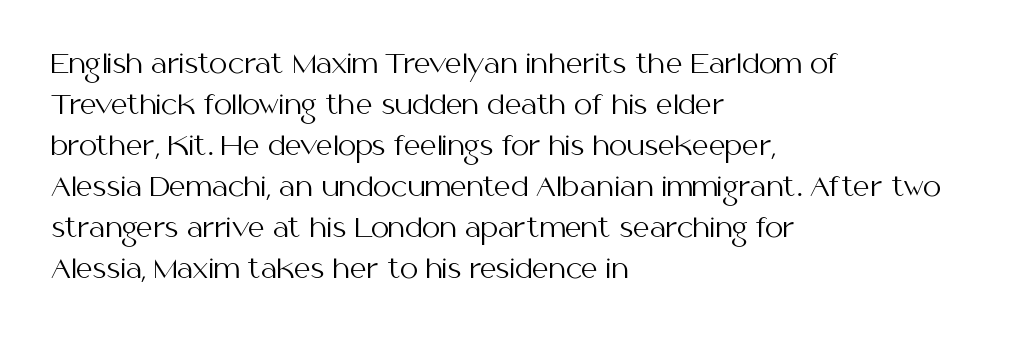
The image shows 26 px text type, upright; set left-aligned, normal line spacing (1.58x), normal letter spacing, not underlined.
